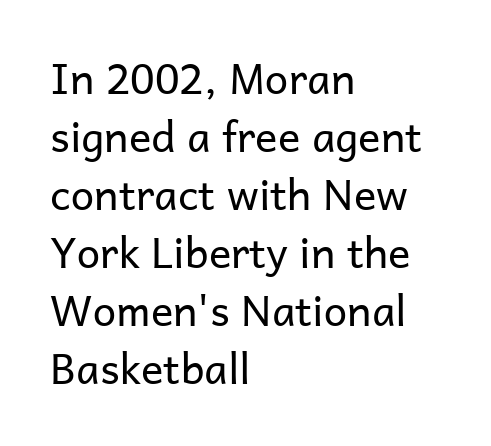
Q: Is the text bold? A: No.
Q: Is the text italic (slanted)? A: No, it is upright.
Q: Is the typeface a serif or a sans-serif typeface? A: Sans-serif.
Q: Is the text underlined? A: No.
Q: How is the paragraph aligned? A: Left-aligned.
Q: Is the spacing between letters normal or unusually wide? A: Normal.
Q: Is the spacing between lines tight, normal or loose? A: Normal.
Q: Width (condensed, normal, or wide)? A: Normal.
Q: Stroke contrast? A: Low.
Q: x-height? A: Medium.
Q: Monospaced? A: No.
